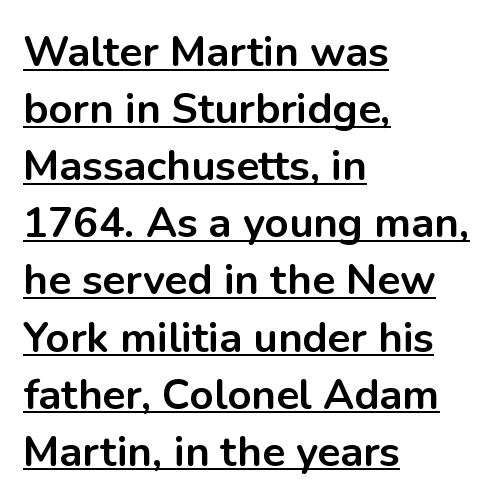
{"serif": "no", "italic": "no", "bold": "yes", "weight": "bold", "width": "normal", "stroke_contrast": "low", "x_height": "medium", "monospaced": "no", "underline": "yes", "align": "left", "line_spacing": "normal", "line_spacing_ratio": 1.36, "letter_spacing": "normal", "letter_spacing_em": 0.0, "glyph_px": 42}
